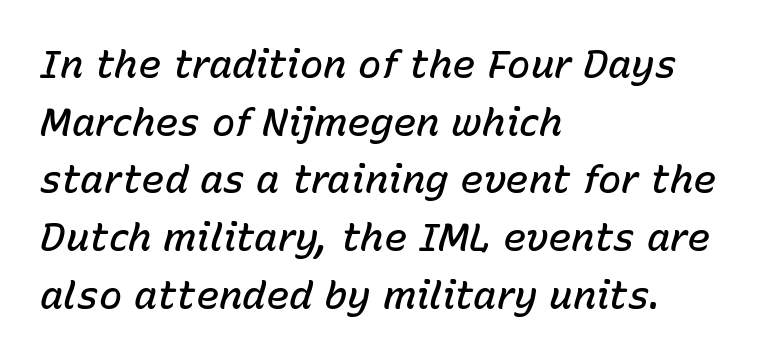
{"italic": "yes", "lean": "right", "slant_degrees": 15, "bold": "semi", "weight": "semibold", "width": "normal", "stroke_contrast": "low", "x_height": "medium", "monospaced": "no", "underline": "no", "align": "left", "line_spacing": "normal", "line_spacing_ratio": 1.48, "letter_spacing": "normal", "letter_spacing_em": 0.0, "glyph_px": 39}
